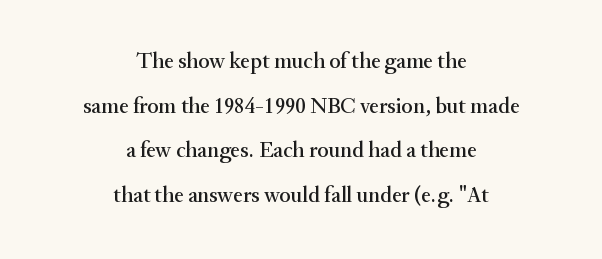
{"italic": "no", "underline": "no", "align": "center", "line_spacing": "loose", "line_spacing_ratio": 2.03, "letter_spacing": "normal", "letter_spacing_em": 0.0, "glyph_px": 22}
